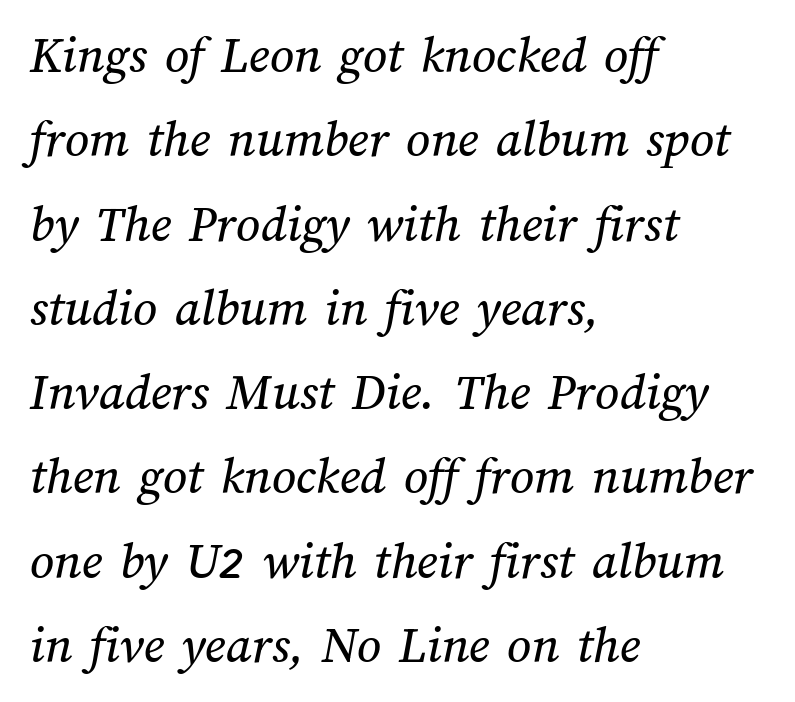
Q: Is the text underlined? A: No.
Q: How is the paragraph aligned? A: Left-aligned.
Q: Is the spacing between letters normal or unusually wide? A: Normal.
Q: Is the spacing between lines tight, normal or loose? A: Normal.
Q: Width (condensed, normal, or wide)? A: Normal.
Q: Stroke contrast? A: Medium.
Q: x-height? A: Medium.
Q: Monospaced? A: No.
